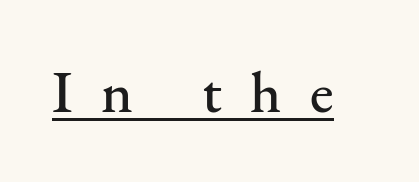
The image shows 59 px serif type, upright; set unusually wide letter spacing (+0.48 em), underlined; medium stroke contrast and a small x-height.
